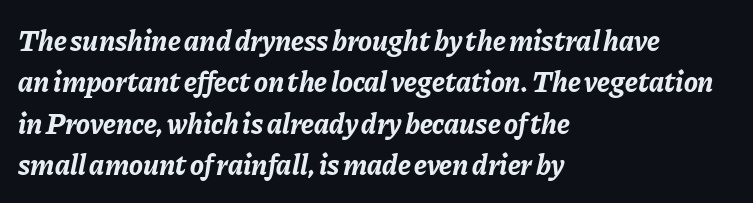
{"italic": "yes", "lean": "right", "slant_degrees": 11, "bold": "yes", "weight": "bold", "width": "normal", "stroke_contrast": "low", "x_height": "medium", "monospaced": "no", "underline": "no", "align": "left", "line_spacing": "normal", "line_spacing_ratio": 1.43, "letter_spacing": "normal", "letter_spacing_em": 0.0, "glyph_px": 29}
